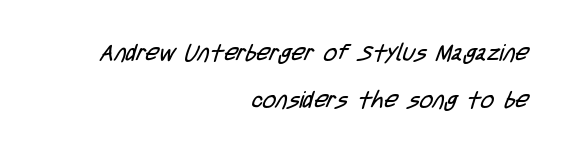
A quiet, ordinary-to-light weight characterises the typeface. The rendering keeps characters at their native spacing. The foot of each line stays bare and open. Compared with typical paragraphs, the rows here are farther apart. The text block is weighted toward the right margin, trailing off unevenly leftward.
